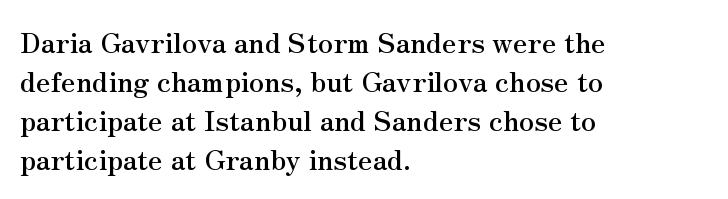
I'd call this a serif setting — the letters wear small feet. Descender tails drop into unmarked territory. Left-aligned paragraph, ragged on the right. The letters advance in unequal steps, a hallmark of proportional type. Standard letterfit; no display-style spreading of the glyphs. Posture: straight, roman, zero tilt.
